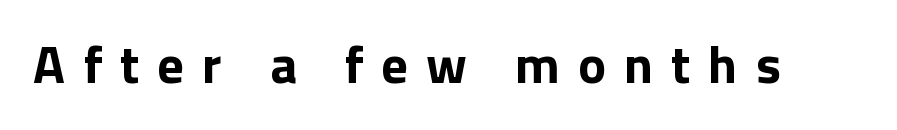
{"serif": "no", "italic": "no", "bold": "yes", "weight": "bold", "width": "normal", "stroke_contrast": "low", "x_height": "medium", "monospaced": "no", "underline": "no", "letter_spacing": "wide", "letter_spacing_em": 0.34, "glyph_px": 53}
